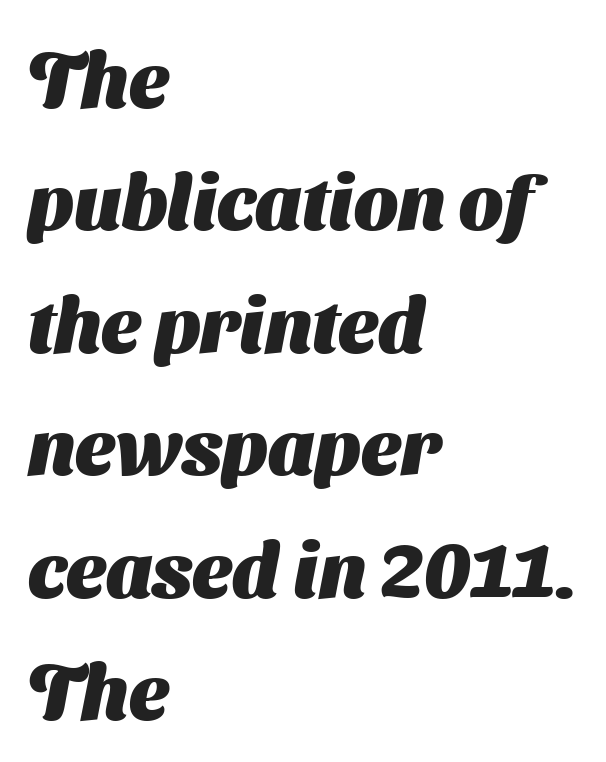
{"serif": "no", "bold": "yes", "weight": "heavy", "width": "normal", "stroke_contrast": "medium", "x_height": "medium", "monospaced": "no", "underline": "no", "align": "left", "line_spacing": "normal", "line_spacing_ratio": 1.59, "letter_spacing": "normal", "letter_spacing_em": 0.0, "glyph_px": 77}
